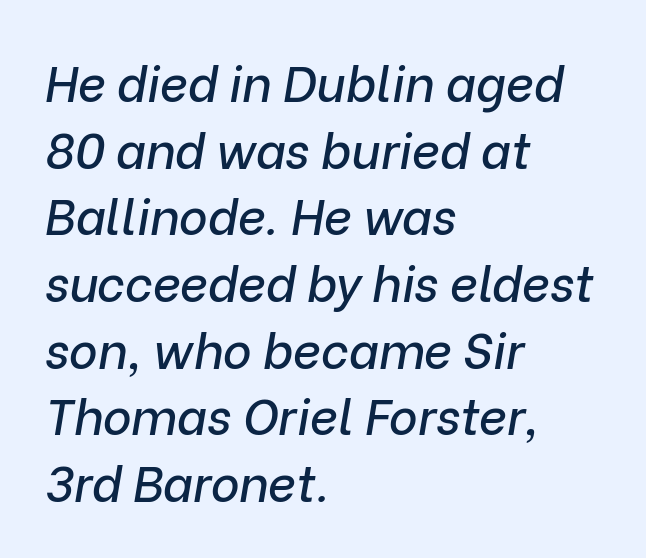
Q: Is the text italic (slanted)? A: Yes, it leans right by about 9 degrees.
Q: Is the text underlined? A: No.
Q: How is the paragraph aligned? A: Left-aligned.
Q: Is the spacing between letters normal or unusually wide? A: Normal.
Q: Is the spacing between lines tight, normal or loose? A: Normal.
Q: Width (condensed, normal, or wide)? A: Normal.
Q: Stroke contrast? A: Low.
Q: x-height? A: Medium.
Q: Monospaced? A: No.
